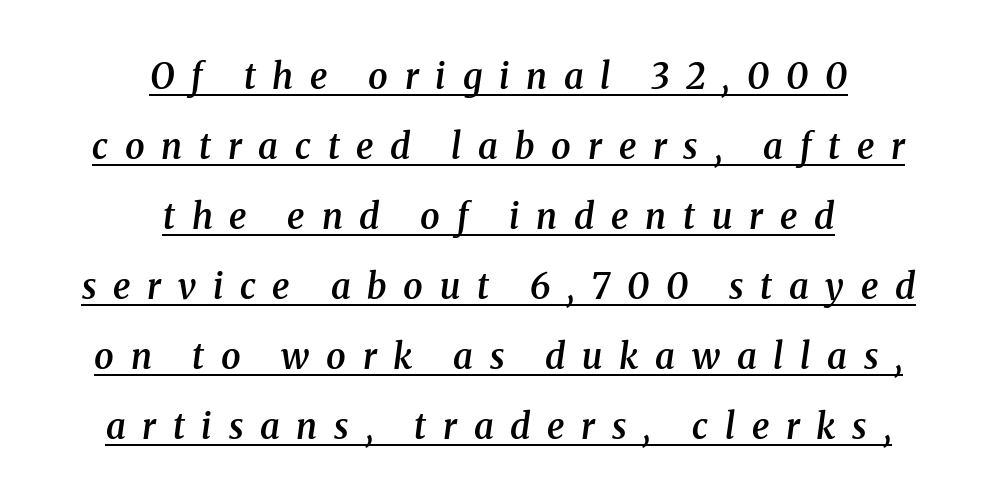
Q: Is the text bold? A: Semi-bold.
Q: Is the text italic (slanted)? A: Yes, it leans right by about 8 degrees.
Q: Is the typeface a serif or a sans-serif typeface? A: Serif.
Q: Is the text underlined? A: Yes.
Q: How is the paragraph aligned? A: Centered.
Q: Is the spacing between letters normal or unusually wide? A: Unusually wide.
Q: Is the spacing between lines tight, normal or loose? A: Loose.
Q: Width (condensed, normal, or wide)? A: Normal.
Q: Stroke contrast? A: Medium.
Q: x-height? A: Medium.
Q: Monospaced? A: No.
